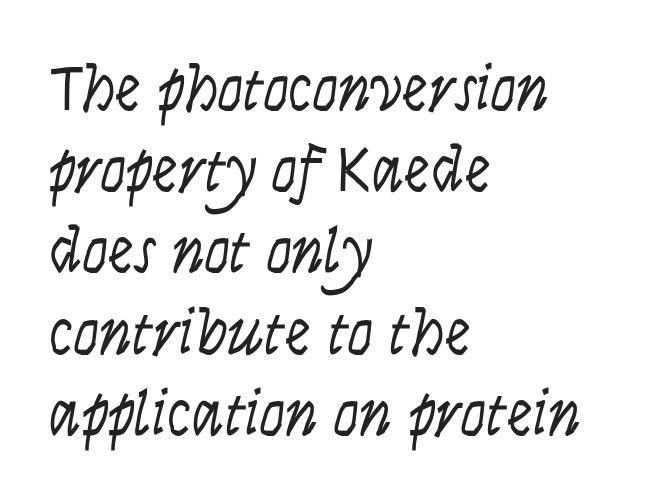
Q: Is the text bold? A: No.
Q: Is the text italic (slanted)? A: Yes.
Q: Is the typeface a serif or a sans-serif typeface? A: Sans-serif.
Q: Is the text underlined? A: No.
Q: How is the paragraph aligned? A: Left-aligned.
Q: Is the spacing between letters normal or unusually wide? A: Normal.
Q: Is the spacing between lines tight, normal or loose? A: Normal.
Q: Width (condensed, normal, or wide)? A: Condensed.
Q: Stroke contrast? A: Low.
Q: x-height? A: Large.
Q: Monospaced? A: No.
